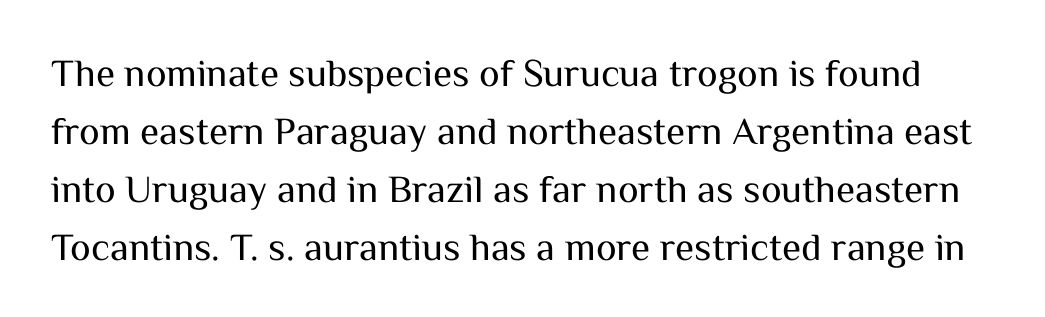
Q: Is the text bold? A: No.
Q: Is the text italic (slanted)? A: No, it is upright.
Q: Is the typeface a serif or a sans-serif typeface? A: Sans-serif.
Q: Is the text underlined? A: No.
Q: Is the spacing between letters normal or unusually wide? A: Normal.
Q: Is the spacing between lines tight, normal or loose? A: Normal.
Q: Width (condensed, normal, or wide)? A: Normal.
Q: Stroke contrast? A: Medium.
Q: x-height? A: Medium.
Q: Monospaced? A: No.
